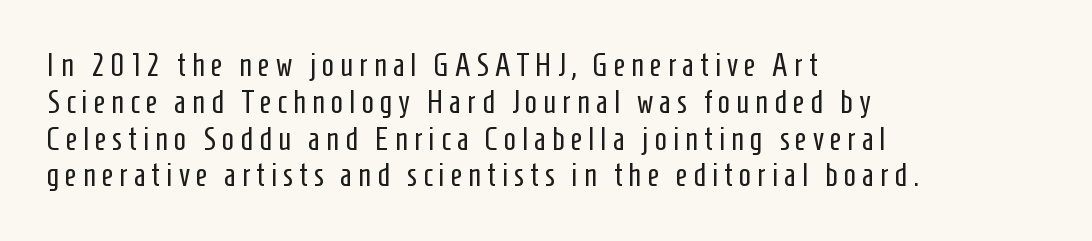
The image shows 32 px regular-weight, condensed sans-serif type, upright; set left-aligned, tight line spacing (1.15x), not underlined; low stroke contrast and a medium x-height.
